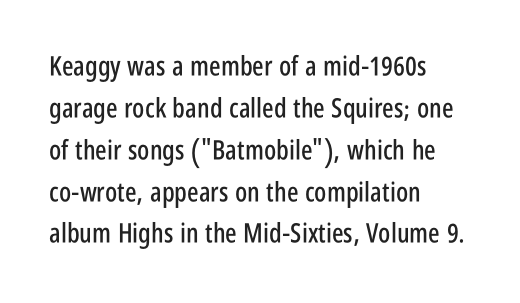
{"italic": "no", "underline": "no", "align": "left", "line_spacing": "normal", "line_spacing_ratio": 1.55, "letter_spacing": "normal", "letter_spacing_em": 0.0, "glyph_px": 27}
